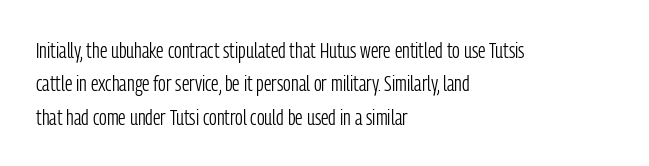
Summary of vertical rhythm: regular, with standard interline spacing. No extra ink here — the face is not bold. Quick note: not italic, upright. Horizontal alignment here is leftward, the default for most running prose.
